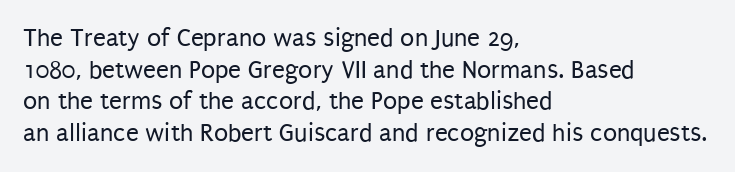
{"italic": "no", "bold": "no", "underline": "no", "align": "left", "line_spacing_ratio": 1.22, "letter_spacing": "normal", "letter_spacing_em": 0.0, "glyph_px": 26}
